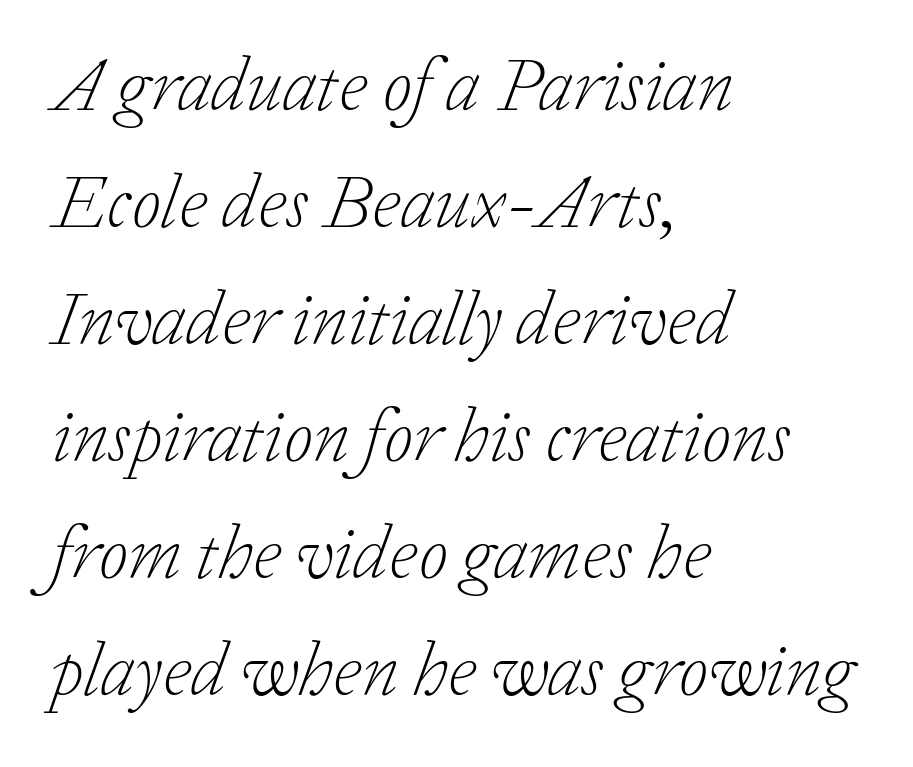
Q: Is the text bold? A: No.
Q: Is the text italic (slanted)? A: Yes, it leans right by about 20 degrees.
Q: Is the typeface a serif or a sans-serif typeface? A: Serif.
Q: Is the text underlined? A: No.
Q: How is the paragraph aligned? A: Left-aligned.
Q: Is the spacing between letters normal or unusually wide? A: Normal.
Q: Is the spacing between lines tight, normal or loose? A: Normal.
Q: Width (condensed, normal, or wide)? A: Normal.
Q: Stroke contrast? A: Low.
Q: x-height? A: Medium.
Q: Monospaced? A: No.
